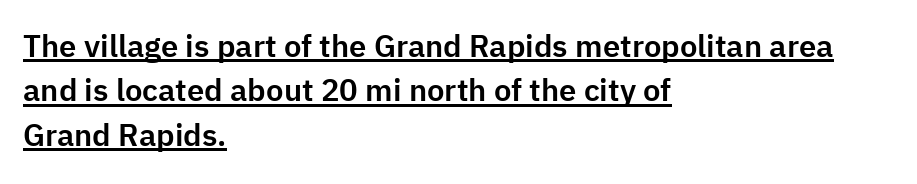
The image shows 31 px sans-serif type, upright; set left-aligned, normal line spacing (1.43x), normal letter spacing, underlined; low stroke contrast and a medium x-height.
